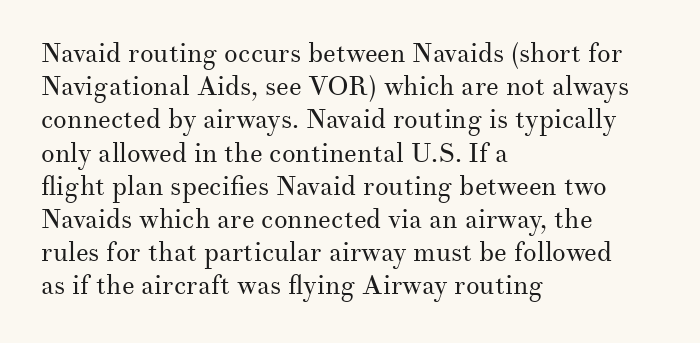
{"italic": "no", "bold": "no", "underline": "no", "align": "left", "line_spacing_ratio": 1.23, "letter_spacing": "normal", "letter_spacing_em": 0.0, "glyph_px": 27}
